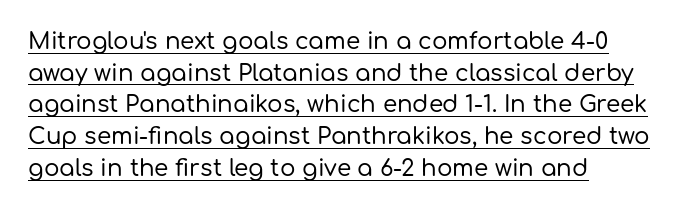
{"italic": "no", "underline": "yes", "align": "left", "line_spacing": "normal", "line_spacing_ratio": 1.38, "letter_spacing": "normal", "letter_spacing_em": 0.0, "glyph_px": 23}
